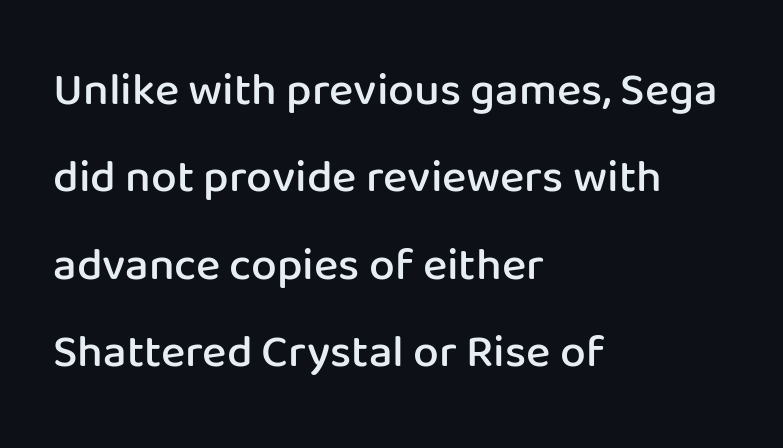
It's the straight-up-and-down kind of type. Each word holds together tightly as a unit, with standard inter-letter gaps. Think of a printed novel: that variable character pitch is what you see here. These lines stack with their left ends in a neat column.
